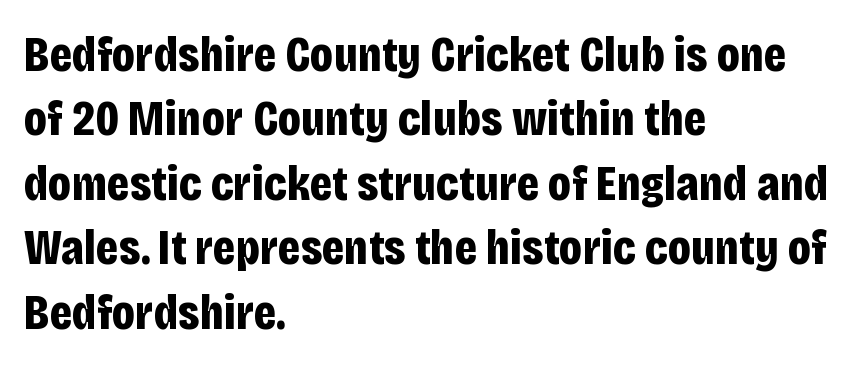
{"serif": "no", "italic": "no", "bold": "yes", "weight": "bold", "width": "condensed", "stroke_contrast": "low", "x_height": "large", "monospaced": "no", "underline": "no", "align": "left", "line_spacing": "normal", "line_spacing_ratio": 1.29, "letter_spacing": "normal", "letter_spacing_em": 0.0, "glyph_px": 50}
